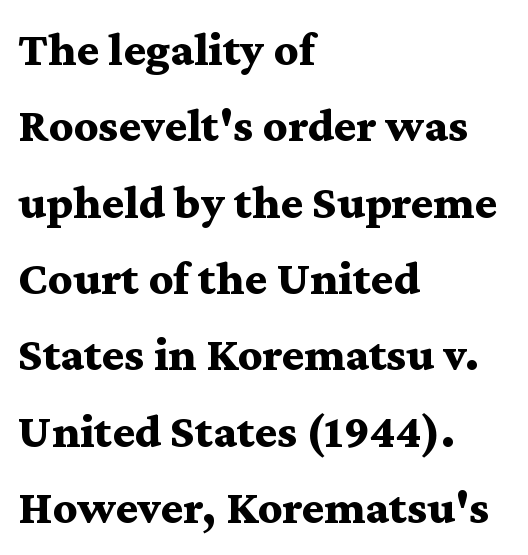
{"serif": "yes", "italic": "no", "bold": "yes", "weight": "bold", "width": "wide", "stroke_contrast": "medium", "x_height": "medium", "monospaced": "no", "underline": "no", "align": "left", "line_spacing": "normal", "line_spacing_ratio": 1.59, "letter_spacing": "normal", "letter_spacing_em": 0.0, "glyph_px": 48}
